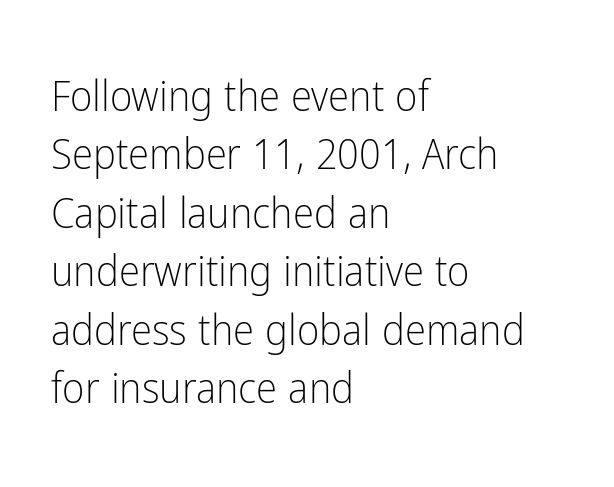
{"serif": "no", "italic": "no", "bold": "no", "weight": "light", "width": "condensed", "stroke_contrast": "low", "x_height": "medium", "monospaced": "no", "underline": "no", "align": "left", "line_spacing": "normal", "line_spacing_ratio": 1.36, "letter_spacing": "normal", "letter_spacing_em": 0.0, "glyph_px": 43}
